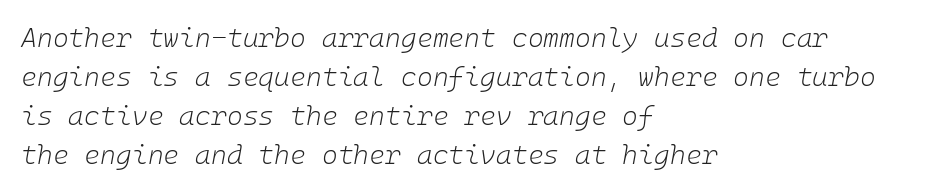
Q: Is the text bold? A: No.
Q: Is the text italic (slanted)? A: Yes, it leans right by about 10 degrees.
Q: Is the text underlined? A: No.
Q: How is the paragraph aligned? A: Left-aligned.
Q: Is the spacing between letters normal or unusually wide? A: Normal.
Q: Is the spacing between lines tight, normal or loose? A: Normal.
